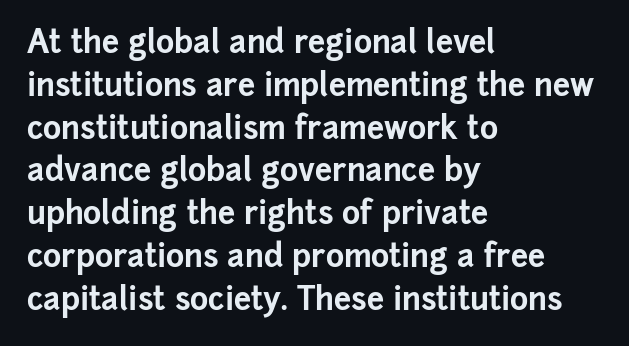
{"serif": "no", "italic": "no", "bold": "yes", "weight": "bold", "width": "normal", "stroke_contrast": "low", "x_height": "medium", "monospaced": "no", "underline": "no", "align": "left", "line_spacing": "normal", "line_spacing_ratio": 1.38, "letter_spacing": "normal", "letter_spacing_em": 0.0, "glyph_px": 31}
